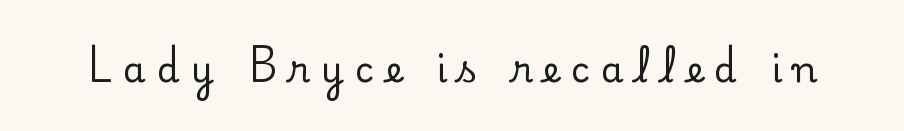
{"italic": "no", "width": "normal", "stroke_contrast": "low", "x_height": "small", "monospaced": "no", "underline": "no", "letter_spacing": "wide", "letter_spacing_em": 0.32, "glyph_px": 36}
